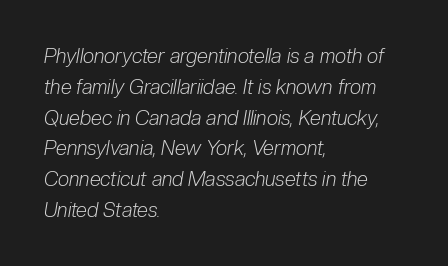
Designer's note — italics engaged. Stems here are at most as thick as an everyday book face. Notice how descenders clear the ascenders below comfortably — that's standard leading. A typesetter would call this zero additional tracking. The space directly below the letters is spotless.
